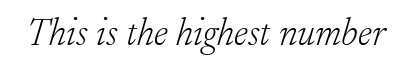
{"serif": "yes", "italic": "yes", "lean": "right", "slant_degrees": 17, "bold": "no", "weight": "light", "width": "normal", "stroke_contrast": "low", "x_height": "small", "monospaced": "no", "underline": "no", "letter_spacing": "normal", "letter_spacing_em": 0.0, "glyph_px": 38}
